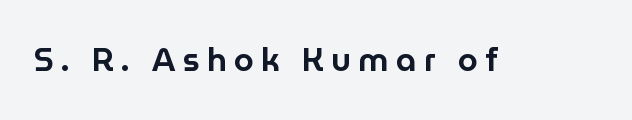
Q: Is the text italic (slanted)? A: No, it is upright.
Q: Is the typeface a serif or a sans-serif typeface? A: Sans-serif.
Q: Is the text underlined? A: No.
Q: Is the spacing between letters normal or unusually wide? A: Unusually wide.
Q: Width (condensed, normal, or wide)? A: Normal.
Q: Stroke contrast? A: Low.
Q: x-height? A: Medium.
Q: Monospaced? A: No.
